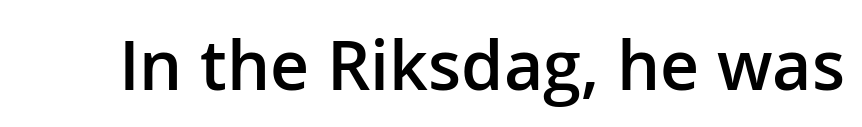
{"serif": "no", "italic": "no", "bold": "semi", "weight": "semibold", "width": "normal", "stroke_contrast": "low", "x_height": "medium", "monospaced": "no", "underline": "no", "letter_spacing": "normal", "letter_spacing_em": 0.0, "glyph_px": 68}
